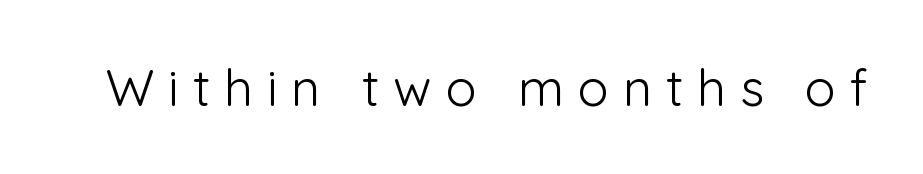
The image shows 51 px light sans-serif type, upright; set unusually wide letter spacing (+0.27 em), not underlined; low stroke contrast and a medium x-height.
